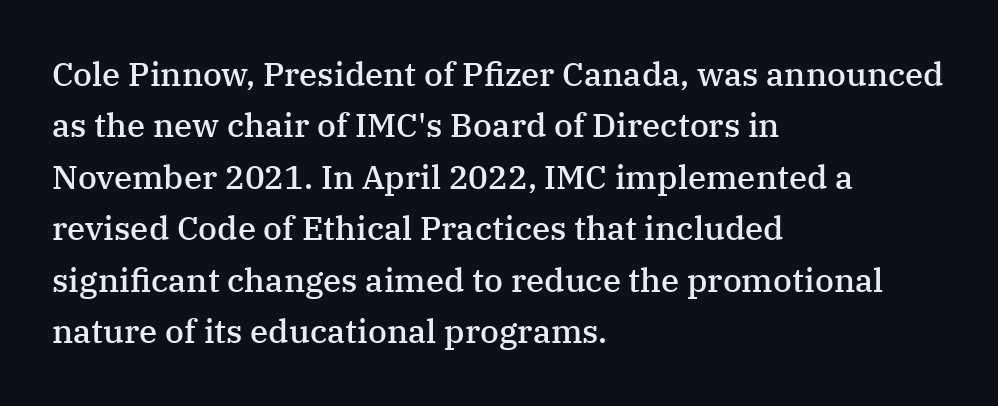
The image shows 33 px semibold serif type, upright; set left-aligned, normal line spacing (1.56x), normal letter spacing, not underlined; medium stroke contrast and a medium x-height.
